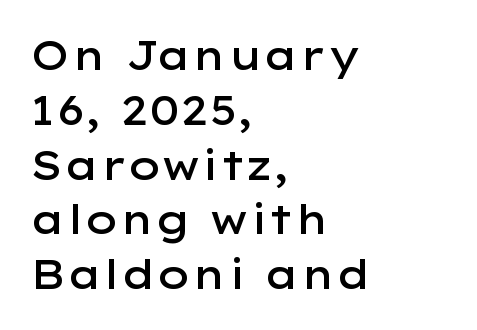
The image shows 40 px semibold, wide sans-serif type, upright; set left-aligned, normal line spacing (1.37x), normal letter spacing, not underlined; low stroke contrast and a medium x-height.
